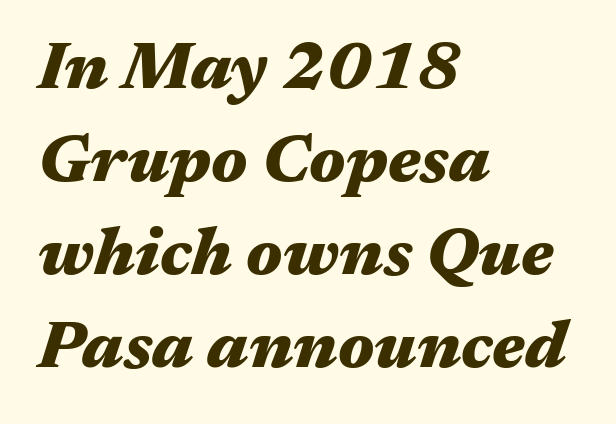
The image shows 67 px heavy, wide type, italic (leaning right); set left-aligned, normal line spacing (1.39x), normal letter spacing, not underlined; medium stroke contrast and a medium x-height.
